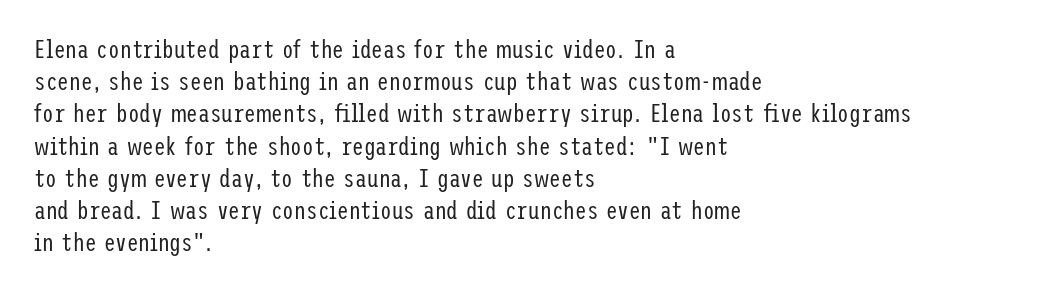
Q: Is the text bold? A: No.
Q: Is the text italic (slanted)? A: No, it is upright.
Q: Is the text underlined? A: No.
Q: How is the paragraph aligned? A: Left-aligned.
Q: Is the spacing between letters normal or unusually wide? A: Normal.
